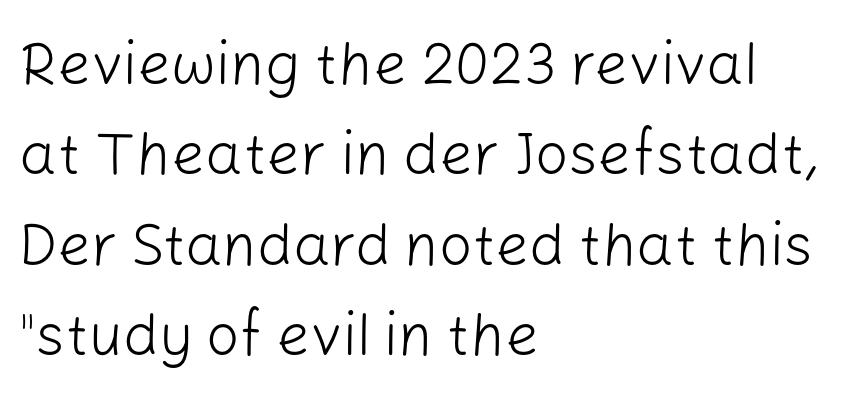
Is this a fixed-width face? No — the glyphs have proportional, varying widths. Lines of text with bare space underneath. Observe the ordinary spacing: letters are neighbours, not strangers. If you measured baseline to baseline, you'd find a middling distance.
